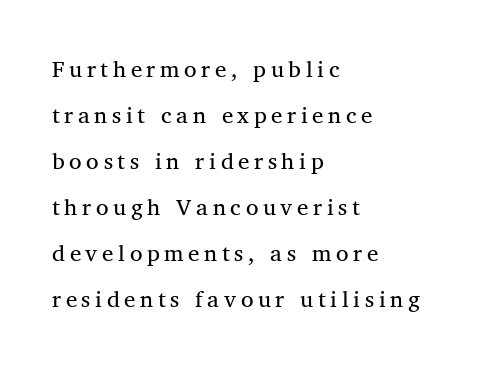
The image shows 23 px text type; set left-aligned, loose line spacing (2.0x), unusually wide letter spacing (+0.2 em), not underlined.
